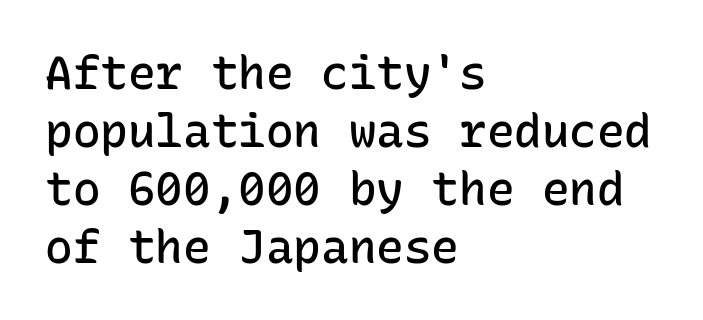
The letters sit at their default tracking, neither squeezed nor spread. Normally led — the rows are evenly, conventionally spaced. The area under the type is left untouched. Think of a typewriter: that constant character pitch is what you see here. Note: no serifs on the glyphs. This rendering uses left alignment, leaving the right contour irregular.
